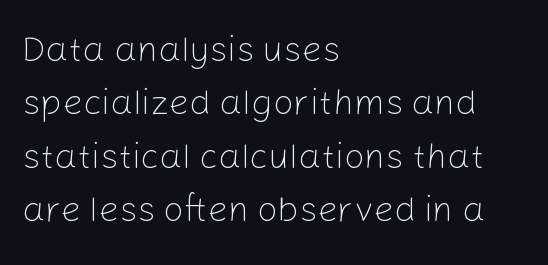
Observe the absence of serifs on each vertical stroke in this sample. Standard letterfit; no display-style spreading of the glyphs. The font's upright variant was chosen for this text. No word sits above an underline. The typesetting does not lean heavy: it is not bold. The passage shown stacks its lines at a standard gap.
